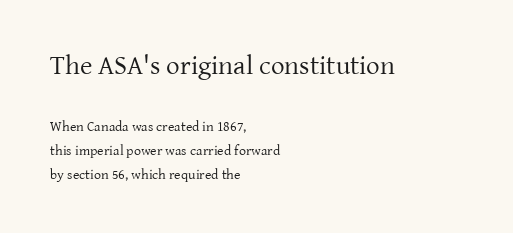
{"italic": "no", "bold": "no", "underline": "no", "align": "left", "line_spacing_ratio": 1.71, "letter_spacing": "normal", "letter_spacing_em": 0.0, "larger_block": "first", "size_ratio": 1.93, "glyph_px": 27}
